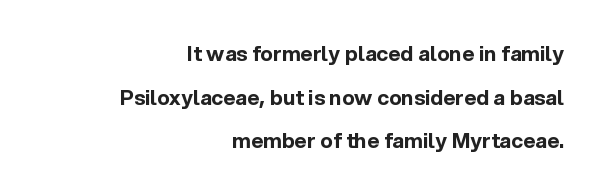
The image shows 21 px bold type, upright; set right-aligned, loose line spacing (2.08x), normal letter spacing, not underlined.
